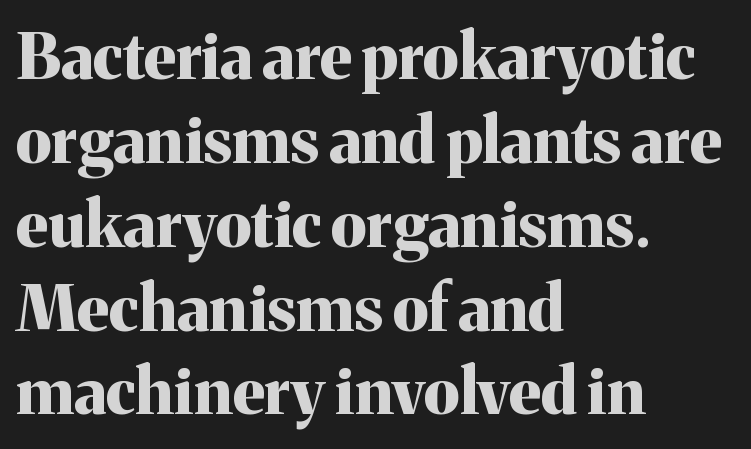
Letterform terminals end in serifs throughout the passage. Vertically, the passage feels balanced, rows spaced as you'd expect. A student would call this left alignment; a typographer would say flush left, rag right. Thick stems and heavy bowls — unmistakably bold. The lettering holds an erect, upright posture throughout. This sample has the flowing, uneven cadence of proportional lettering.
